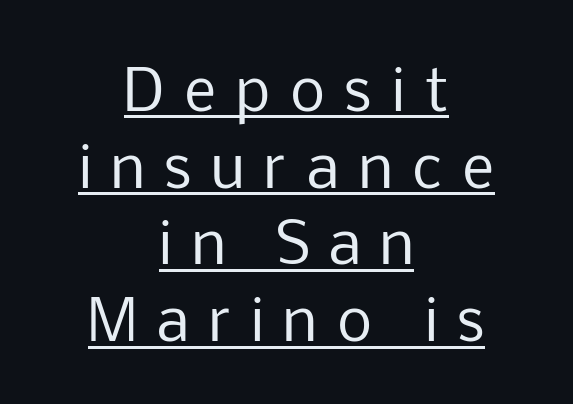
{"serif": "no", "italic": "no", "bold": "no", "weight": "regular", "width": "normal", "stroke_contrast": "low", "x_height": "medium", "monospaced": "no", "underline": "yes", "align": "center", "line_spacing": "normal", "line_spacing_ratio": 1.37, "letter_spacing": "wide", "letter_spacing_em": 0.35, "glyph_px": 56}
